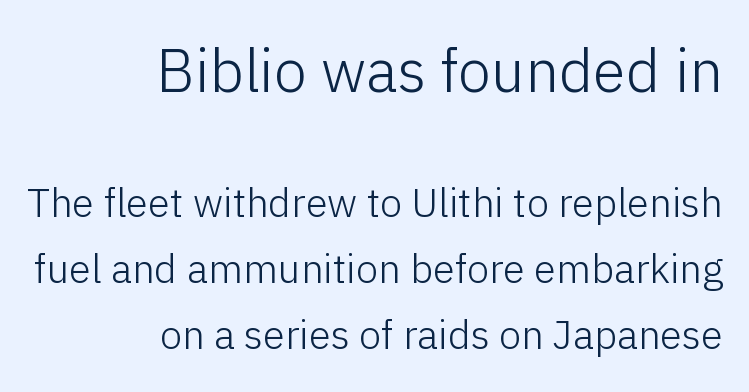
These lines stack with their right ends in a neat column. Every stem runs plumb, perpendicular to the baseline. Successive baselines arrive at the customary interval. A typesetter would label this face a sans.
